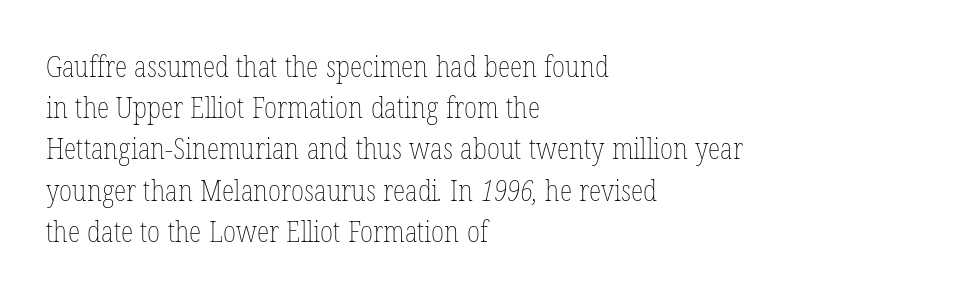
The image shows 29 px thin, condensed type; set left-aligned, normal line spacing (1.42x), normal letter spacing, not underlined; low stroke contrast and a medium x-height.
